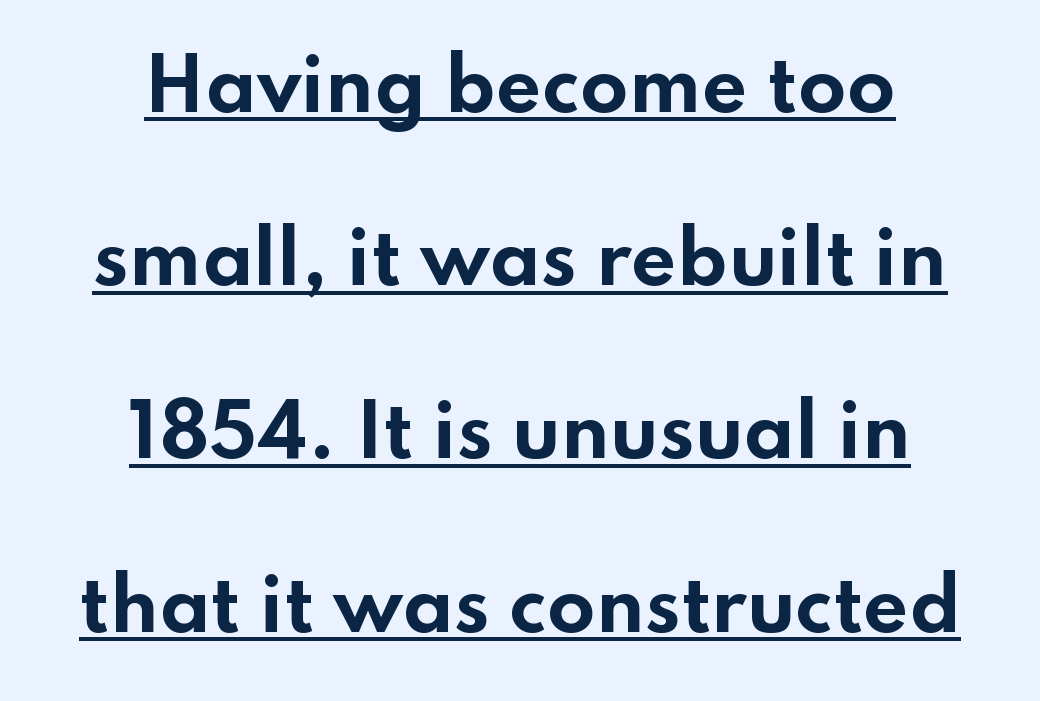
{"serif": "no", "italic": "no", "bold": "yes", "weight": "bold", "width": "wide", "stroke_contrast": "low", "x_height": "small", "monospaced": "no", "underline": "yes", "align": "center", "line_spacing": "loose", "line_spacing_ratio": 2.44, "letter_spacing": "normal", "letter_spacing_em": 0.0, "glyph_px": 71}
